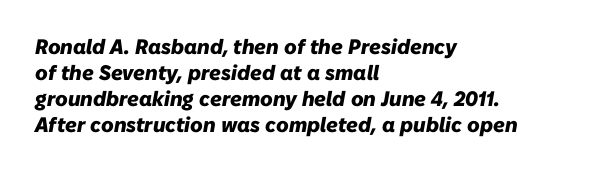
Italic? Definitely — the glyphs are oblique. Is the block centered? No — it sits flush against the left margin. The foot of each line stays bare and open. Observe the ordinary spacing: letters are neighbours, not strangers. Weight check: bold — yes, fully.
